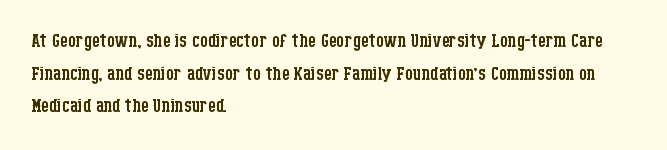
What's the leading like? Ordinary, nothing unusual. The passage shown has conventional tracking throughout. The typography opts for an upright posture over an oblique one. The passage is arranged the way most books set body copy — flush left.
